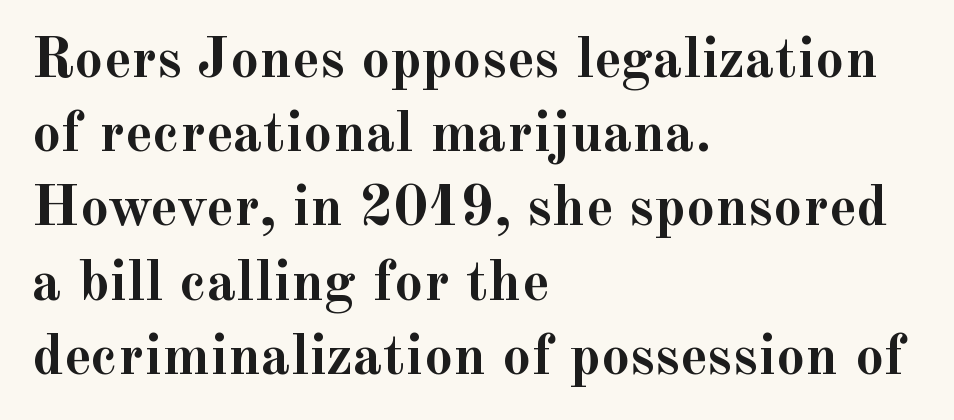
Typesetter's note: full bold, strokes at maximum text heaviness. Every row of glyphs begins at an identical x-position on the left. I'd call this a serif setting — the letters wear small feet. The passage shown is typed in a proportional face where columns would drift. A clean baseline with only descenders dipping below it.
